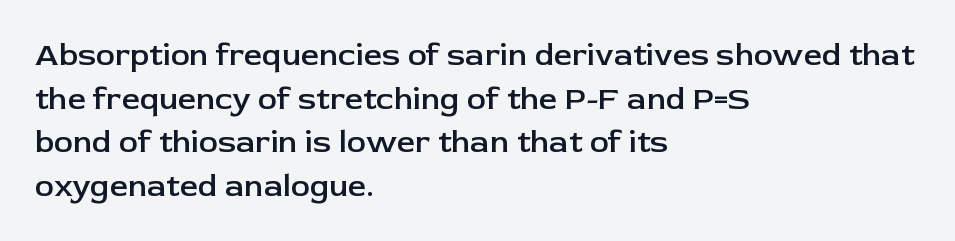
Slightly chunky letters — semibold, I'd say, not full bold. Standard letterfit; no display-style spreading of the glyphs. The font family rendered here belongs to the sans-serif group. Each new line begins a customary step beneath the previous one.
